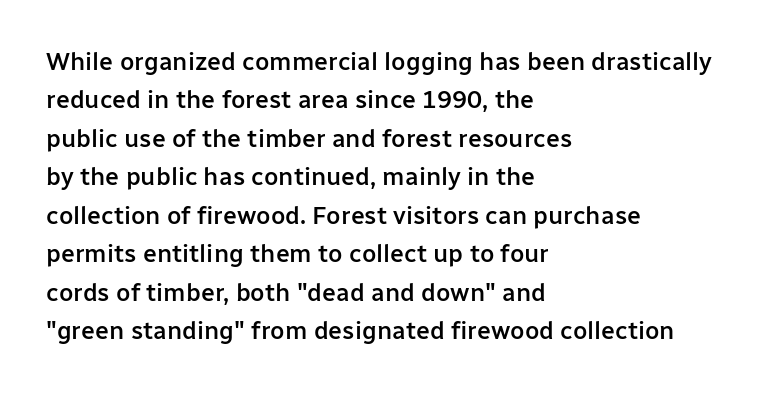
Has an underline been added? It has not. A typesetter would mark this as roman, not italic. The passage shown has conventional tracking throughout. The rows are spaced the way most documents space them. Each line starts at the same left margin while the right side varies. The font is running at a semibold setting, under full bold.
